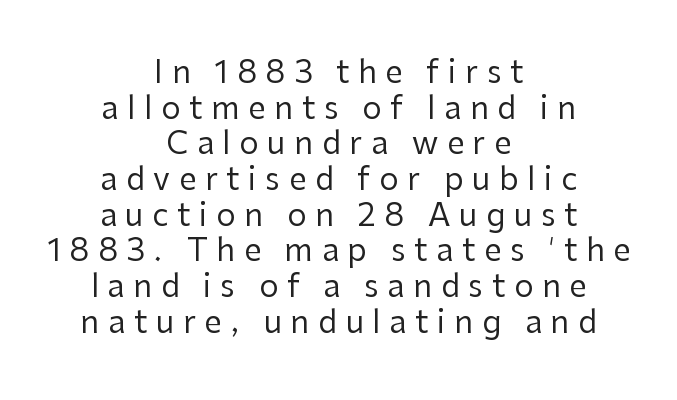
In terms of posture, this sample is upright. What stands out about the letter spacing? Its width — letters are far apart. This sample trades vertical openness for compactness between lines. Type without underlining.
